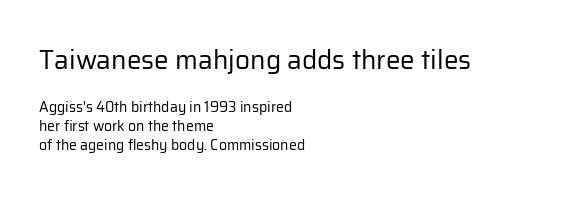
The image shows 26 px text type, upright; set left-aligned, normal line spacing (1.38x), normal letter spacing, not underlined; the first (top) block is 1.86x larger.
